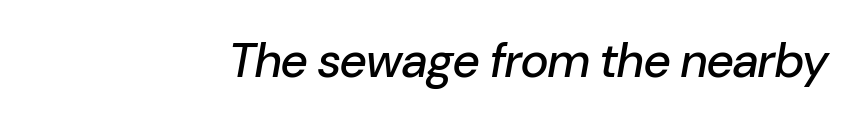
{"italic": "yes", "lean": "right", "slant_degrees": 10, "width": "normal", "stroke_contrast": "low", "x_height": "medium", "monospaced": "no", "underline": "no", "align": "right", "letter_spacing": "normal", "letter_spacing_em": 0.0, "glyph_px": 48}
